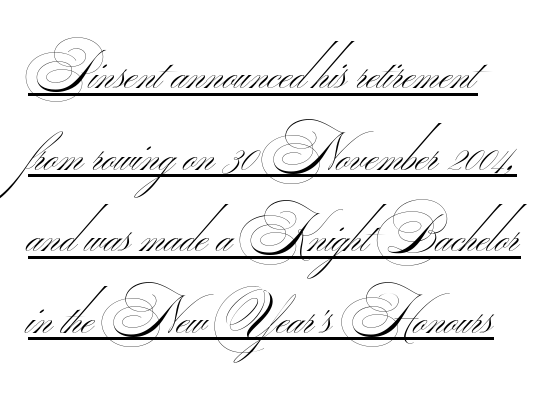
{"serif": "no", "bold": "no", "weight": "thin", "width": "wide", "stroke_contrast": "medium", "monospaced": "no", "underline": "yes", "align": "left", "line_spacing": "normal", "line_spacing_ratio": 1.54, "letter_spacing": "normal", "letter_spacing_em": 0.0, "glyph_px": 53}
